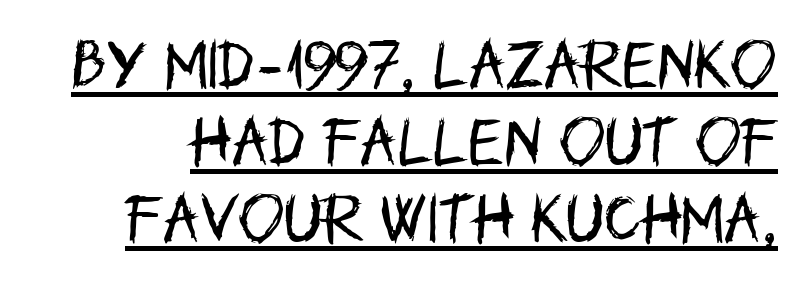
The image shows 55 px regular-weight, condensed sans-serif type, upright; set normal line spacing (1.4x), normal letter spacing, underlined; low stroke contrast and a large x-height.
